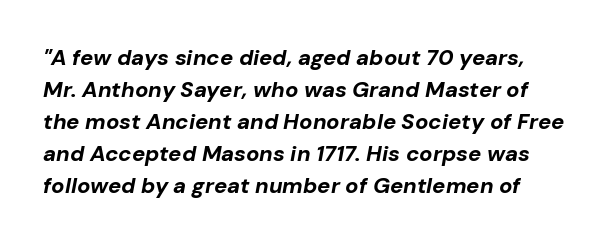
The image shows 22 px bold type, italic (leaning right); set normal line spacing (1.45x), normal letter spacing, not underlined.
